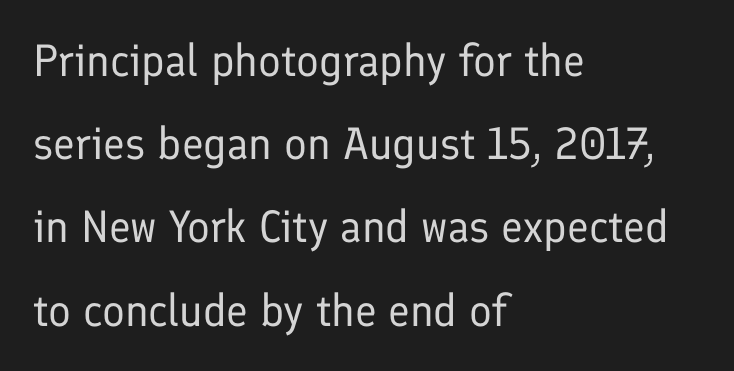
The image shows 45 px regular-weight sans-serif type, upright; set left-aligned, line spacing 1.85x, normal letter spacing, not underlined; low stroke contrast and a medium x-height.
